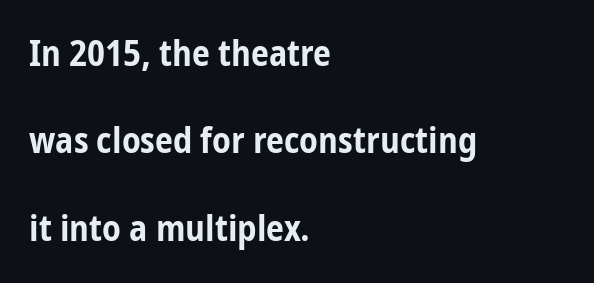
These lines stack with their left ends in a neat column. The block of text is sparse from top to bottom, with ample space between rows. Each word holds together tightly as a unit, with standard inter-letter gaps. The area under the type is left untouched. In terms of weight, the rendering is a true, heavy bold. The font's upright variant was chosen for this text.
